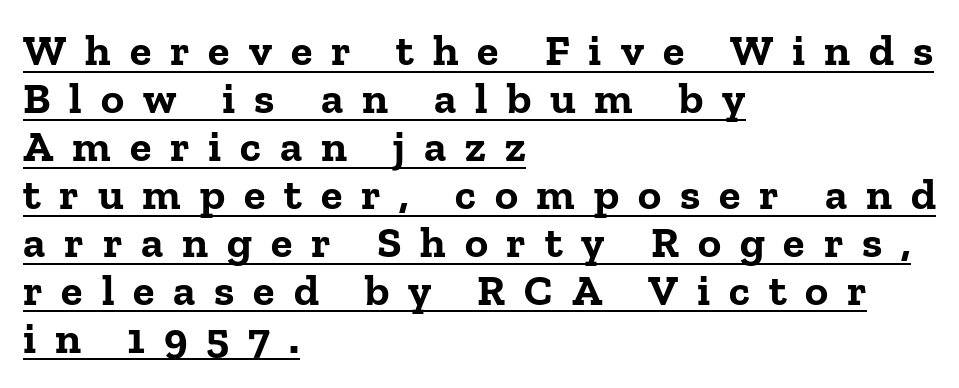
The characters look thick and weighty, a clear bold. Font category for this specimen: serif. The specimen reads as upright at a glance. Horizontal alignment here is leftward, the default for most running prose. The typesetter has applied underlining to the passage shown. How are the letters spaced? Widely, with obvious added tracking.
